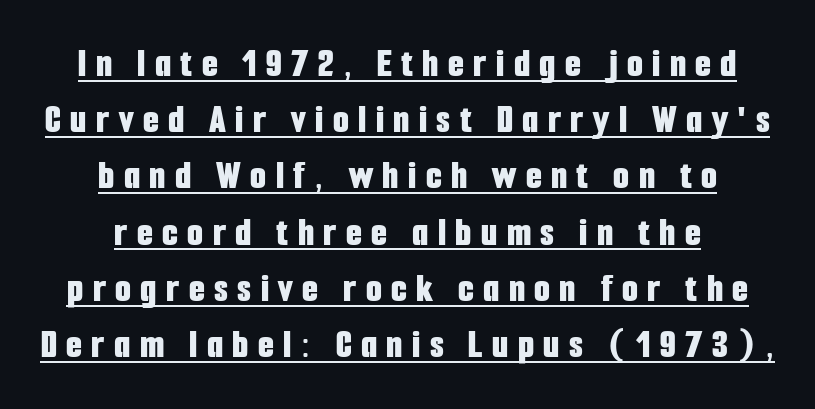
{"serif": "no", "italic": "no", "bold": "yes", "weight": "bold", "width": "condensed", "stroke_contrast": "low", "x_height": "medium", "monospaced": "no", "underline": "yes", "align": "center", "line_spacing": "normal", "line_spacing_ratio": 1.37, "letter_spacing": "wide", "letter_spacing_em": 0.23, "glyph_px": 41}
